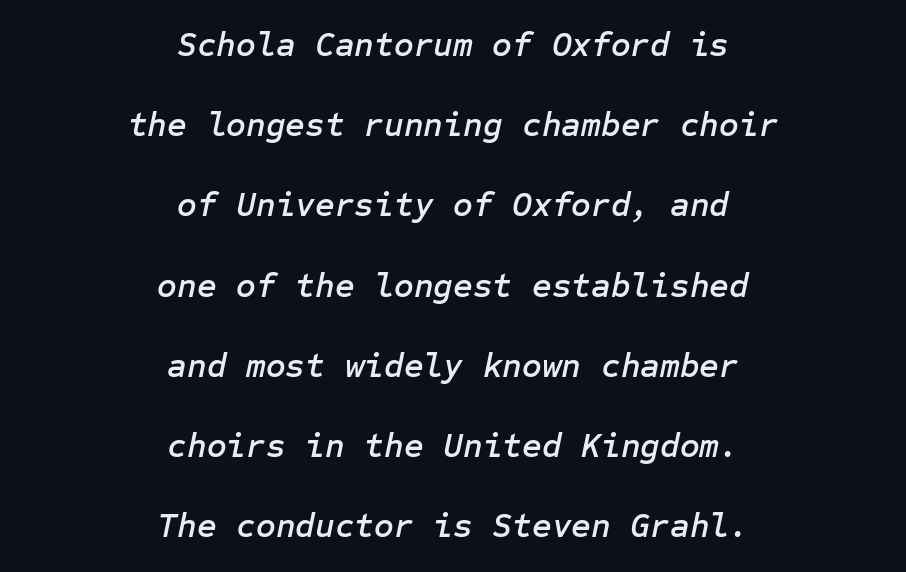
The image shows 34 px text type, italic (leaning right); set centered, loose line spacing (2.36x), normal letter spacing, not underlined; low stroke contrast and a medium x-height.
